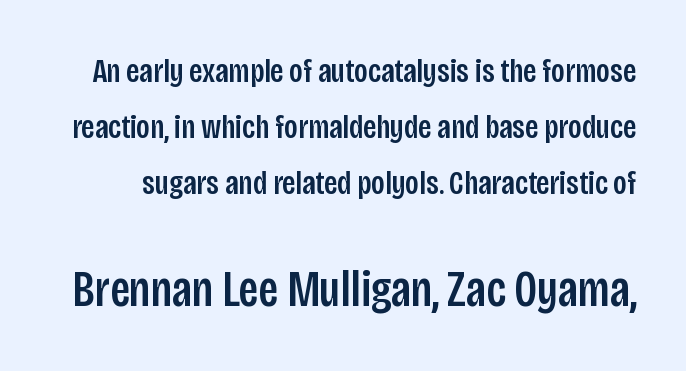
Clear beneath every line of the passage. Does the leading feel generous? No, just average. Observe the ordinary spacing: letters are neighbours, not strangers. This is the regular roman posture of the typeface. Examine the stroke ends and you'll find no serifs. In this sample the second text group is rendered at the bigger scale.
